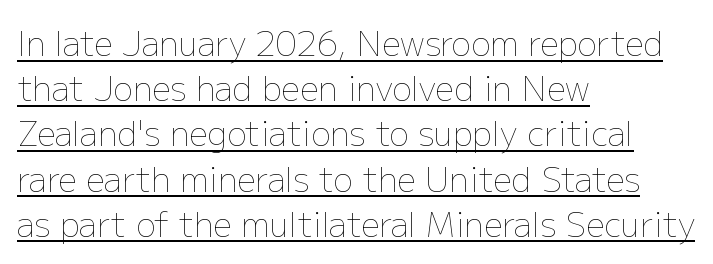
{"italic": "no", "bold": "no", "weight": "thin", "width": "normal", "stroke_contrast": "low", "x_height": "medium", "monospaced": "no", "underline": "yes", "align": "left", "line_spacing": "normal", "line_spacing_ratio": 1.37, "letter_spacing": "normal", "letter_spacing_em": 0.0, "glyph_px": 33}
